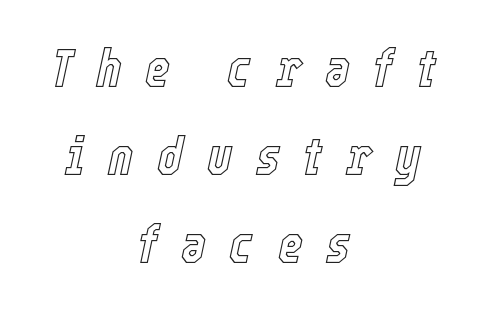
Q: Is the text italic (slanted)? A: Yes, it leans right by about 12 degrees.
Q: Is the text underlined? A: No.
Q: How is the paragraph aligned? A: Centered.
Q: Is the spacing between letters normal or unusually wide? A: Unusually wide.
Q: Is the spacing between lines tight, normal or loose? A: Normal.
Q: Width (condensed, normal, or wide)? A: Condensed.
Q: x-height? A: Medium.
Q: Monospaced? A: No.
